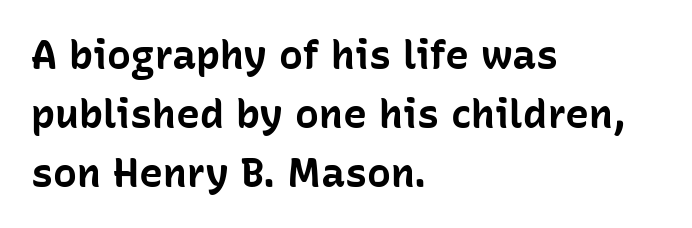
Q: Is the text bold? A: Yes.
Q: Is the text italic (slanted)? A: No, it is upright.
Q: Is the typeface a serif or a sans-serif typeface? A: Sans-serif.
Q: Is the text underlined? A: No.
Q: How is the paragraph aligned? A: Left-aligned.
Q: Is the spacing between letters normal or unusually wide? A: Normal.
Q: Is the spacing between lines tight, normal or loose? A: Normal.
Q: Width (condensed, normal, or wide)? A: Normal.
Q: Stroke contrast? A: Low.
Q: x-height? A: Medium.
Q: Monospaced? A: No.
